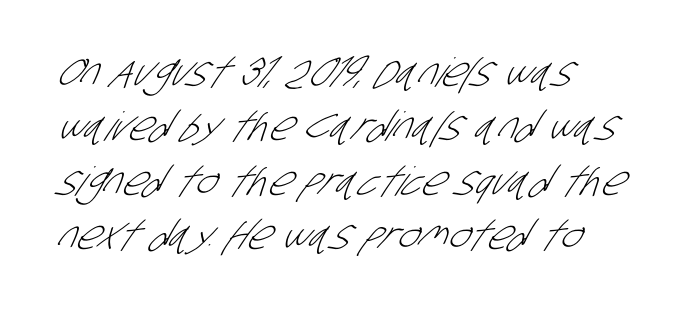
{"serif": "no", "bold": "no", "weight": "light", "width": "condensed", "stroke_contrast": "low", "x_height": "large", "monospaced": "no", "underline": "no", "align": "left", "line_spacing": "normal", "line_spacing_ratio": 1.36, "letter_spacing": "normal", "letter_spacing_em": 0.0, "glyph_px": 40}
